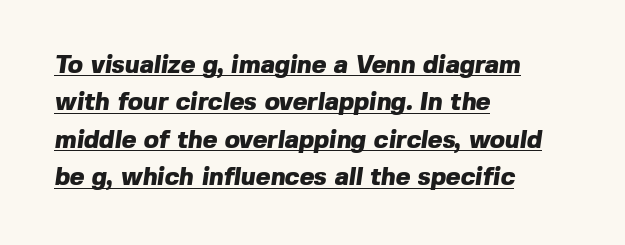
Teacher's note: observe the even left margin — that is flush-left alignment. This rendering features underlined lettering. Baseline-to-baseline distance is the conventional proportion of letter height. Summary of weight: heavy, a full bold.
